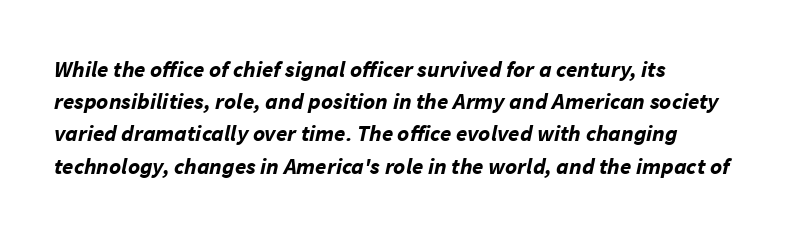
The image shows 23 px bold type, italic (leaning right); set left-aligned, normal line spacing (1.4x), normal letter spacing, not underlined.
